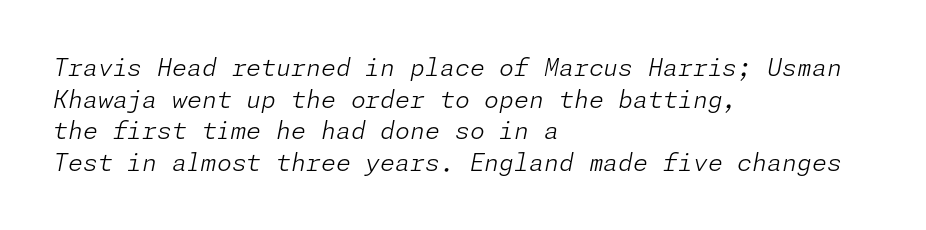
The text block is weighted toward the left margin, trailing off unevenly rightward. The zone under the glyphs is completely vacant. The letters sit at their default tracking, neither squeezed nor spread. Notice how descenders clear the ascenders below comfortably — that's standard leading. The characters are drawn with everyday or finer stroke widths.
